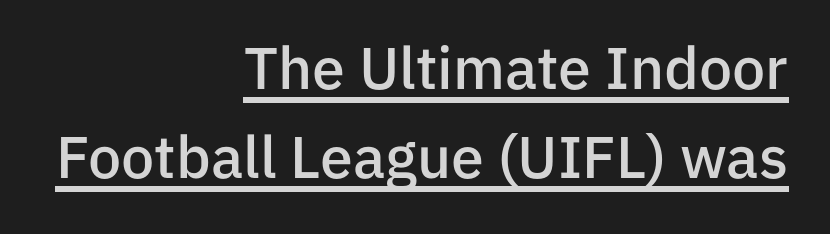
Each word holds together tightly as a unit, with standard inter-letter gaps. The space between consecutive lines is moderate. This sample is right-justified, so line beginnings fall wherever the words allow. Posture: vertical. Examine the stroke ends and you'll find no serifs. This is underlined copy, the kind a proofreader might mark for attention.
